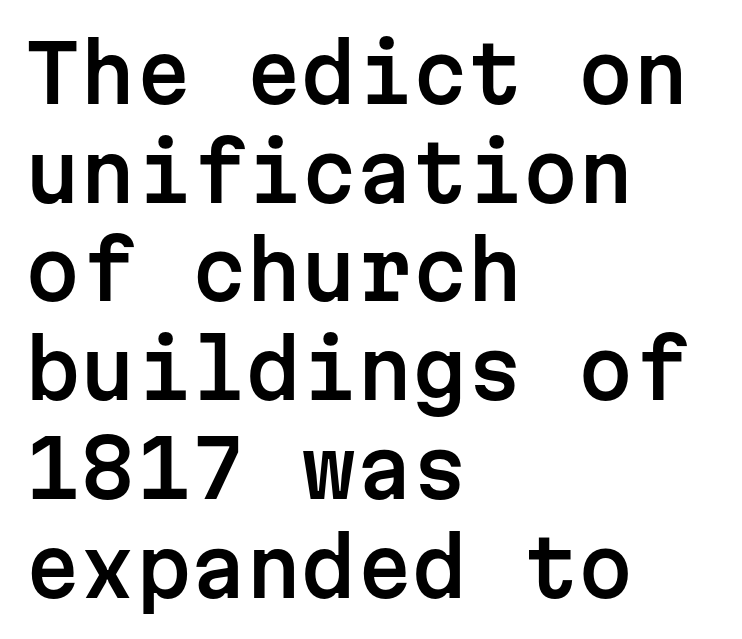
The image shows 79 px sans-serif type, upright, monospaced; set left-aligned, normal line spacing (1.25x), normal letter spacing, not underlined; low stroke contrast and a medium x-height.
